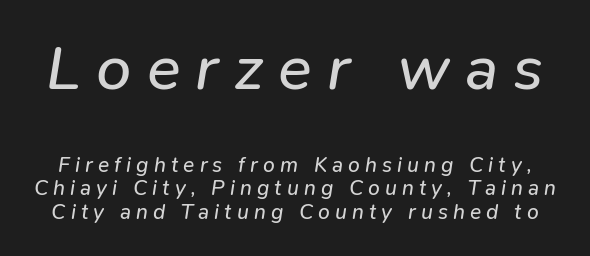
{"italic": "yes", "lean": "right", "slant_degrees": 9, "bold": "no", "weight": "regular", "width": "normal", "stroke_contrast": "low", "x_height": "medium", "monospaced": "no", "underline": "no", "line_spacing": "tight", "line_spacing_ratio": 1.12, "letter_spacing": "wide", "letter_spacing_em": 0.24, "larger_block": "first", "size_ratio": 3.0, "glyph_px": 63}
